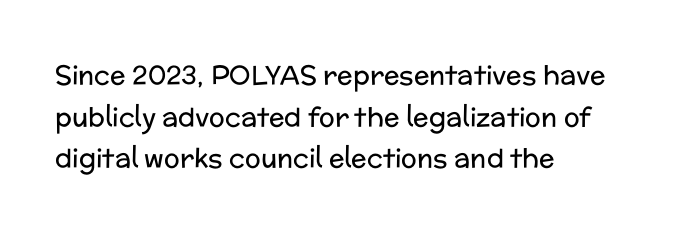
Rule under the text: the space is simply empty. One-word summary of the alignment: left. Stroke thickness stays within the range of a standard reading face or lighter. Rows of type keep a routine distance in the vertical direction. Ascenders rise straight up at ninety degrees. The tracking reads as untouched default to a designer's eye.
